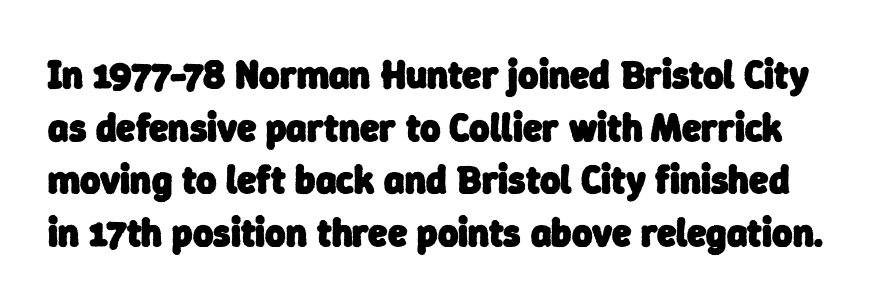
Q: Is the text bold? A: Yes.
Q: Is the typeface a serif or a sans-serif typeface? A: Sans-serif.
Q: Is the text underlined? A: No.
Q: Is the spacing between letters normal or unusually wide? A: Normal.
Q: Is the spacing between lines tight, normal or loose? A: Normal.
Q: Width (condensed, normal, or wide)? A: Normal.
Q: Stroke contrast? A: Low.
Q: x-height? A: Medium.
Q: Monospaced? A: No.
